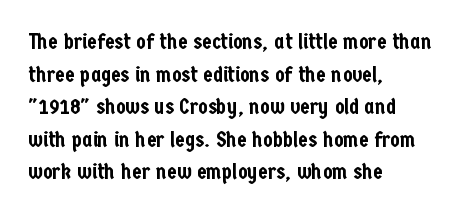
The string is rendered with underlining switched off. Successive baselines arrive at the customary interval. The paragraph shown leans on its left margin. Do the letters lean? They stand straight. The passage shown has conventional tracking throughout.
